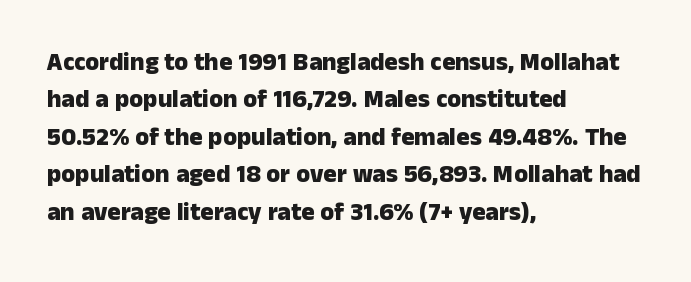
{"italic": "no", "bold": "yes", "underline": "no", "align": "left", "line_spacing": "normal", "line_spacing_ratio": 1.5, "letter_spacing": "normal", "letter_spacing_em": 0.0, "glyph_px": 25}
